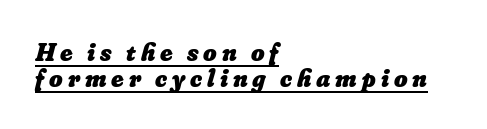
The image shows 26 px bold type; set left-aligned, tight line spacing (1.0x), underlined.
